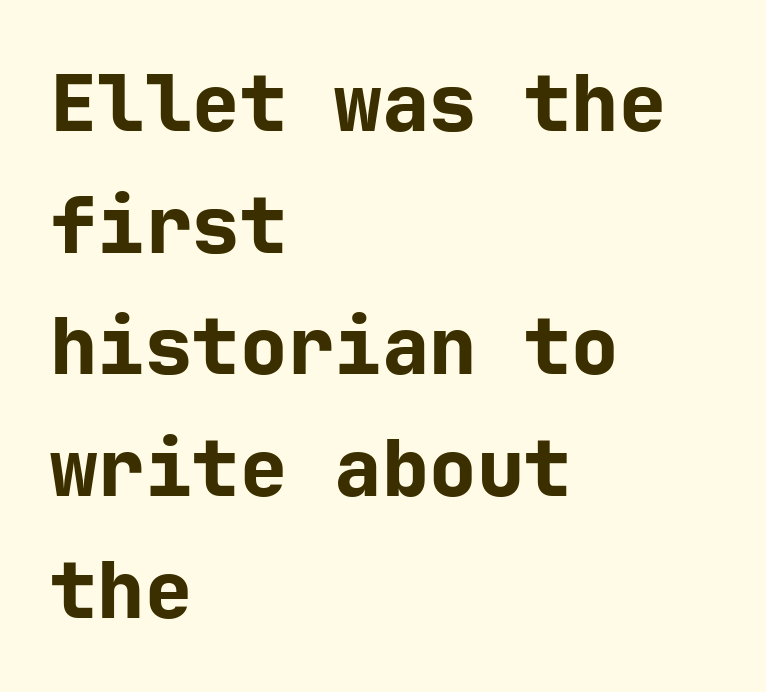
Q: Is the text bold? A: Yes.
Q: Is the text italic (slanted)? A: No, it is upright.
Q: Is the typeface a serif or a sans-serif typeface? A: Sans-serif.
Q: Is the text underlined? A: No.
Q: How is the paragraph aligned? A: Left-aligned.
Q: Is the spacing between letters normal or unusually wide? A: Normal.
Q: Is the spacing between lines tight, normal or loose? A: Normal.
Q: Width (condensed, normal, or wide)? A: Normal.
Q: Stroke contrast? A: Low.
Q: x-height? A: Medium.
